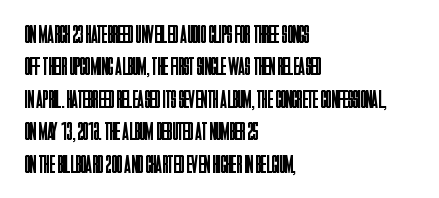
{"italic": "no", "bold": "no", "underline": "no", "align": "left", "line_spacing": "normal", "line_spacing_ratio": 1.3, "letter_spacing": "normal", "letter_spacing_em": 0.0, "glyph_px": 25}
